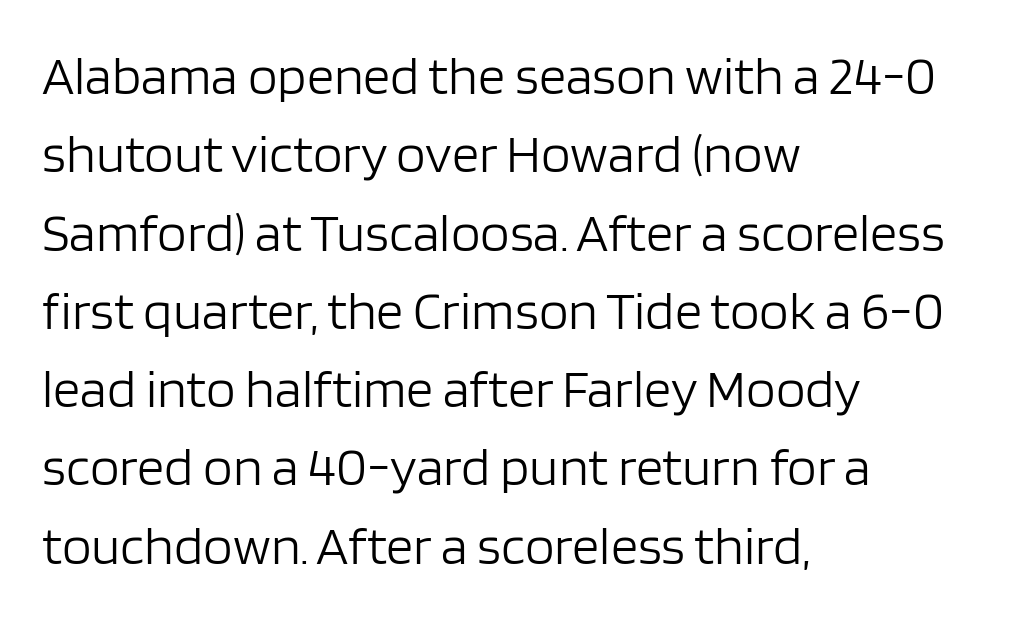
The image shows 54 px light sans-serif type, upright; set left-aligned, normal line spacing (1.45x), normal letter spacing, not underlined; low stroke contrast and a large x-height.
